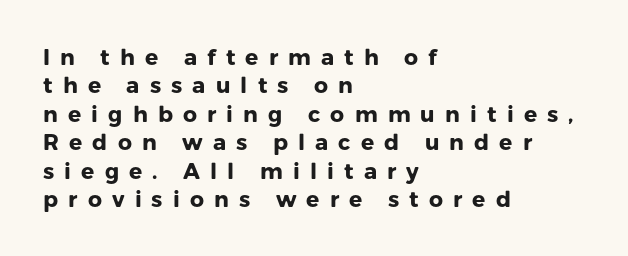
{"italic": "no", "bold": "yes", "underline": "no", "align": "left", "line_spacing": "normal", "line_spacing_ratio": 1.29, "letter_spacing": "wide", "letter_spacing_em": 0.46, "glyph_px": 22}
